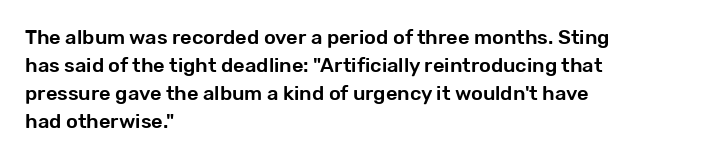
The image shows 20 px text type, upright; set left-aligned, normal line spacing (1.4x), normal letter spacing, not underlined.
